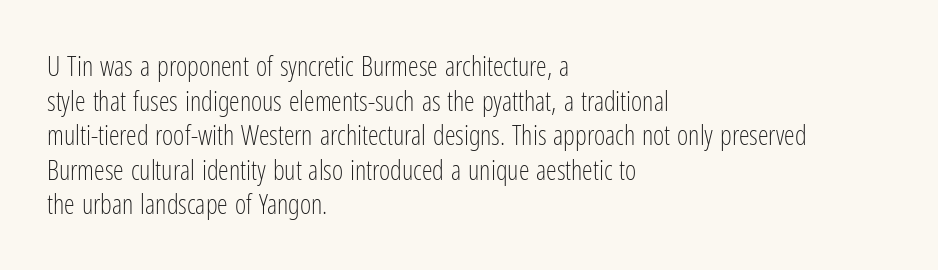
The image shows 27 px text type, upright; set left-aligned, normal line spacing (1.28x), normal letter spacing, not underlined.
